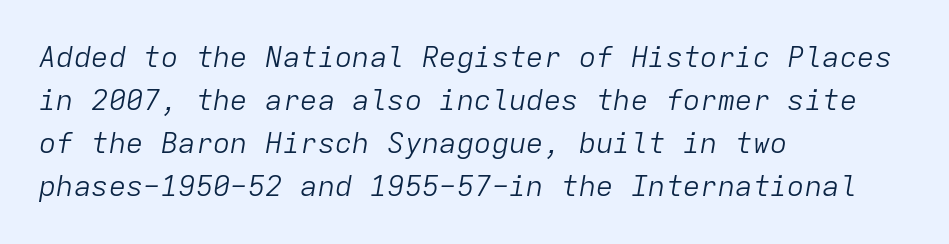
Q: Is the text bold? A: No.
Q: Is the text italic (slanted)? A: Yes, it leans right by about 9 degrees.
Q: Is the text underlined? A: No.
Q: How is the paragraph aligned? A: Left-aligned.
Q: Is the spacing between letters normal or unusually wide? A: Normal.
Q: Is the spacing between lines tight, normal or loose? A: Normal.
Q: Width (condensed, normal, or wide)? A: Normal.
Q: Stroke contrast? A: Low.
Q: x-height? A: Medium.
Q: Monospaced? A: Yes.
